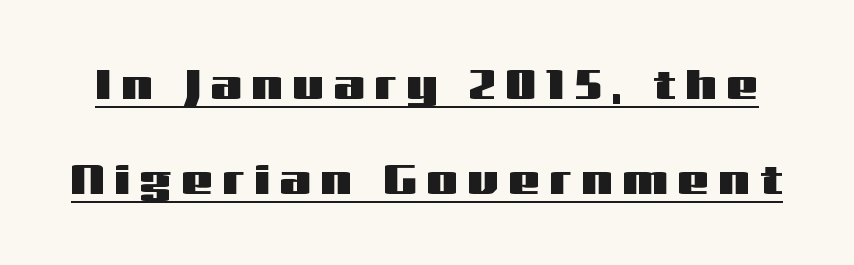
Proportional: the letters do not fall into vertical columns. Every stem runs plumb, perpendicular to the baseline. The typesetter has applied underlining to the passage shown. The lines are spread far apart with generous leading. Spacing between characters has been opened up far beyond the box default. The characters display no serif detailing; their extremities are plain.
